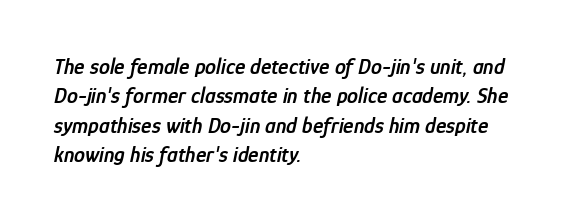
{"italic": "yes", "lean": "right", "slant_degrees": 12, "bold": "semi", "underline": "no", "align": "left", "line_spacing": "normal", "line_spacing_ratio": 1.34, "letter_spacing": "normal", "letter_spacing_em": 0.0, "glyph_px": 22}
